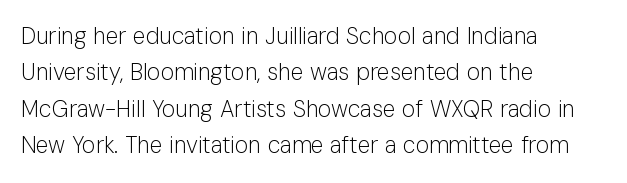
{"italic": "no", "bold": "no", "underline": "no", "align": "left", "line_spacing": "normal", "line_spacing_ratio": 1.58, "letter_spacing": "normal", "letter_spacing_em": 0.0, "glyph_px": 23}
